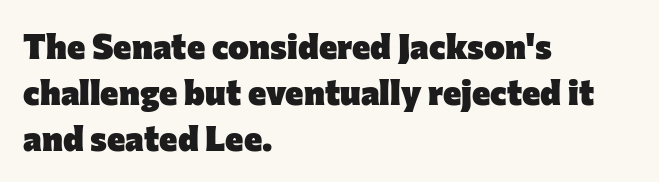
Q: Is the text bold? A: Yes.
Q: Is the text italic (slanted)? A: No, it is upright.
Q: Is the typeface a serif or a sans-serif typeface? A: Sans-serif.
Q: Is the text underlined? A: No.
Q: How is the paragraph aligned? A: Left-aligned.
Q: Is the spacing between letters normal or unusually wide? A: Normal.
Q: Is the spacing between lines tight, normal or loose? A: Normal.
Q: Width (condensed, normal, or wide)? A: Normal.
Q: Stroke contrast? A: Low.
Q: x-height? A: Medium.
Q: Monospaced? A: No.
